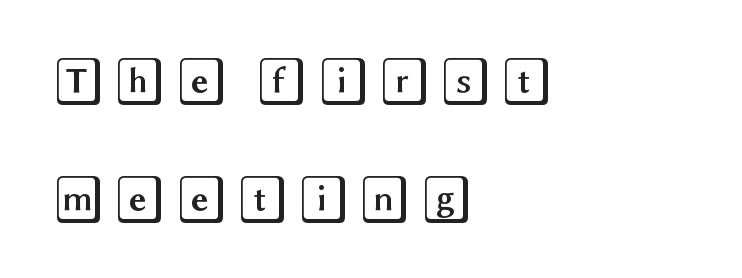
This rendering uses left alignment, leaving the right contour irregular. Widely set lines give the paragraph a tall, airy silhouette. Posture: upright roman. Honestly, there is no underline to notice here at all.
